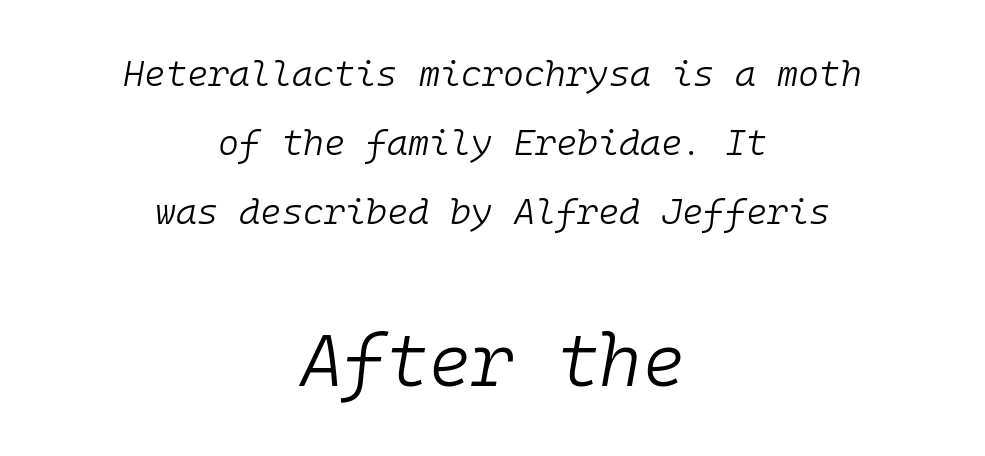
Ink coverage per letter is moderate at most. Summary of vertical rhythm: relaxed, with wide interline spacing. Quick note: italic. The horizontal fit of the characters is conventional and even. The passage shown is not underscored anywhere. Between these two stacked blocks, the lower one wins on size.
